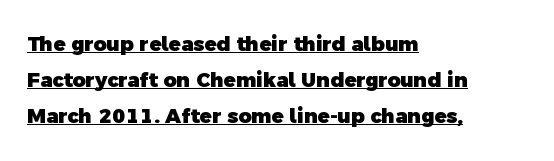
The image shows 20 px bold type; set left-aligned, line spacing 1.8x, normal letter spacing, underlined.
